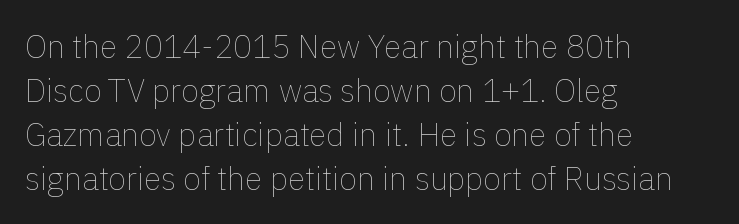
Layout note: lines flush left. No chunkiness to these letters — they're not bold. The glyphs are unaccompanied by any horizontal stroke below them. The leading is moderate, giving the passage an even texture.
